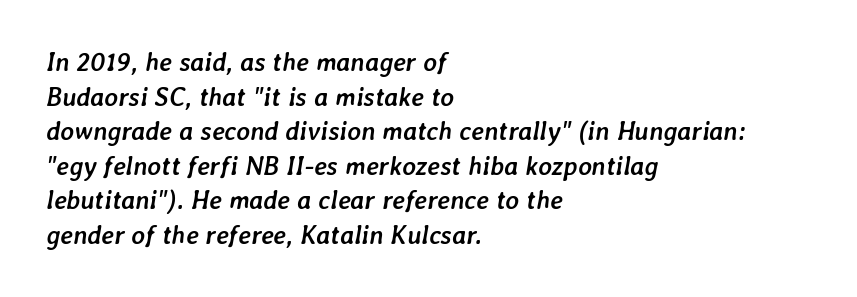
{"italic": "yes", "lean": "right", "slant_degrees": 7, "bold": "yes", "underline": "no", "align": "left", "line_spacing": "normal", "line_spacing_ratio": 1.33, "letter_spacing": "normal", "letter_spacing_em": 0.0, "glyph_px": 26}
